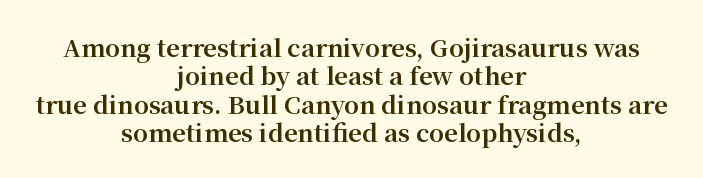
Q: Is the text bold? A: Yes.
Q: Is the text italic (slanted)? A: No, it is upright.
Q: Is the text underlined? A: No.
Q: How is the paragraph aligned? A: Centered.
Q: Is the spacing between letters normal or unusually wide? A: Normal.
